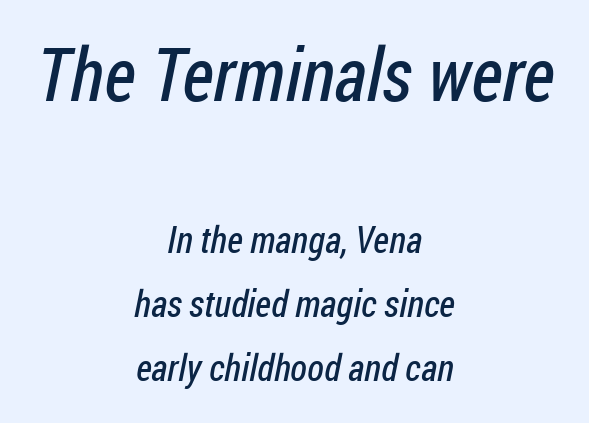
Q: Is the text bold? A: No.
Q: Is the typeface a serif or a sans-serif typeface? A: Sans-serif.
Q: Is the text underlined? A: No.
Q: How is the paragraph aligned? A: Centered.
Q: Is the spacing between letters normal or unusually wide? A: Normal.
Q: Which block of text is set in a larger size, the first (top) or the second (bottom)? A: The first (top) one.
Q: Width (condensed, normal, or wide)? A: Condensed.
Q: Stroke contrast? A: Low.
Q: x-height? A: Medium.
Q: Monospaced? A: No.
